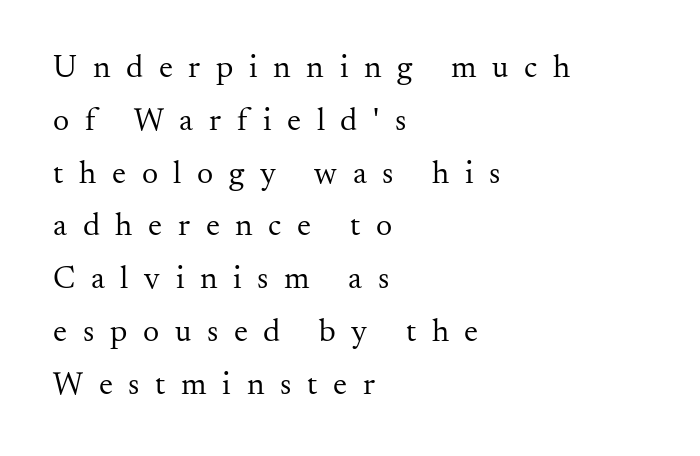
{"serif": "yes", "italic": "no", "bold": "no", "weight": "regular", "width": "normal", "stroke_contrast": "medium", "x_height": "small", "monospaced": "no", "underline": "no", "align": "left", "line_spacing": "normal", "line_spacing_ratio": 1.65, "letter_spacing": "wide", "letter_spacing_em": 0.49, "glyph_px": 32}
